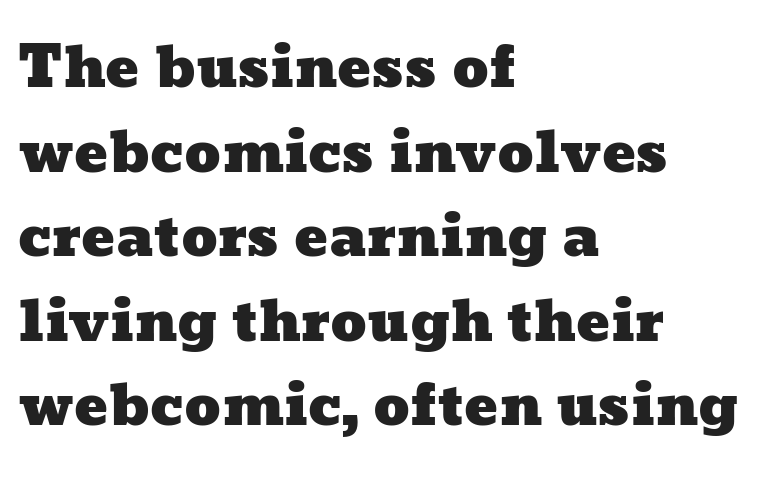
The image shows 56 px wide type; set left-aligned, normal line spacing (1.51x), normal letter spacing, not underlined; low stroke contrast and a medium x-height.
